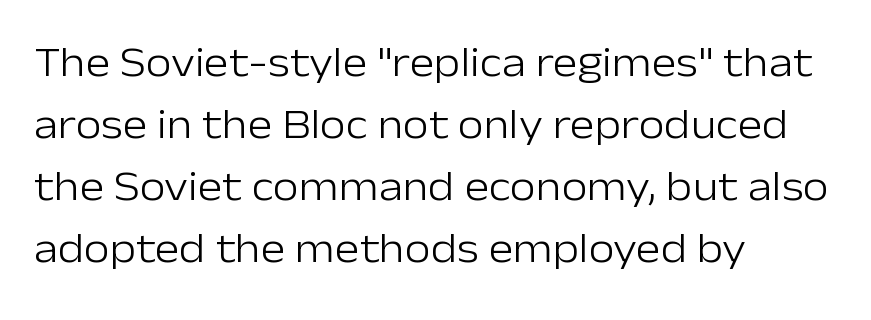
{"serif": "no", "italic": "no", "bold": "no", "weight": "light", "width": "normal", "stroke_contrast": "low", "x_height": "medium", "monospaced": "no", "underline": "no", "align": "left", "line_spacing": "normal", "line_spacing_ratio": 1.48, "letter_spacing": "normal", "letter_spacing_em": 0.0, "glyph_px": 42}
